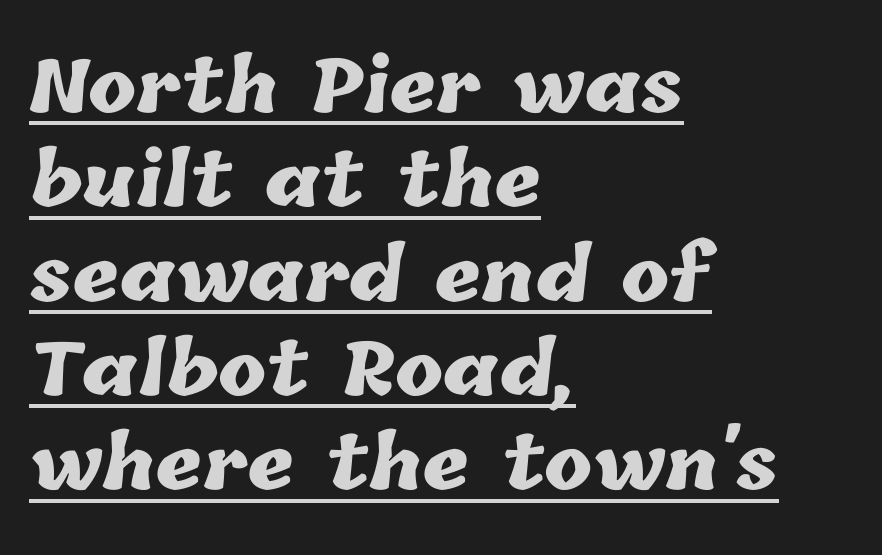
{"bold": "yes", "weight": "heavy", "width": "normal", "stroke_contrast": "low", "x_height": "medium", "monospaced": "no", "underline": "yes", "align": "left", "line_spacing": "normal", "line_spacing_ratio": 1.31, "letter_spacing": "normal", "letter_spacing_em": 0.0, "glyph_px": 72}
